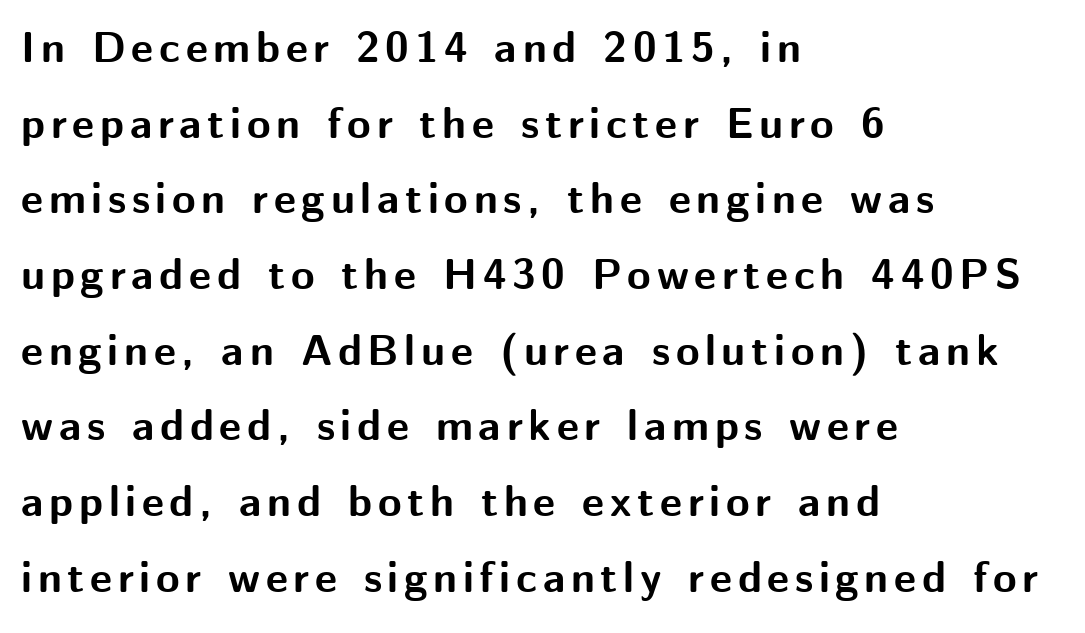
Q: Is the text bold? A: Yes.
Q: Is the text italic (slanted)? A: No, it is upright.
Q: Is the typeface a serif or a sans-serif typeface? A: Sans-serif.
Q: Is the text underlined? A: No.
Q: How is the paragraph aligned? A: Left-aligned.
Q: Width (condensed, normal, or wide)? A: Normal.
Q: Stroke contrast? A: Medium.
Q: x-height? A: Medium.
Q: Monospaced? A: No.
